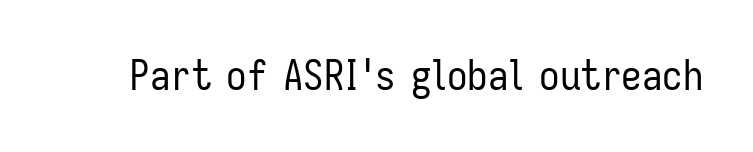
The image shows 41 px regular-weight, condensed sans-serif type, upright; set normal letter spacing, not underlined; low stroke contrast and a medium x-height.
